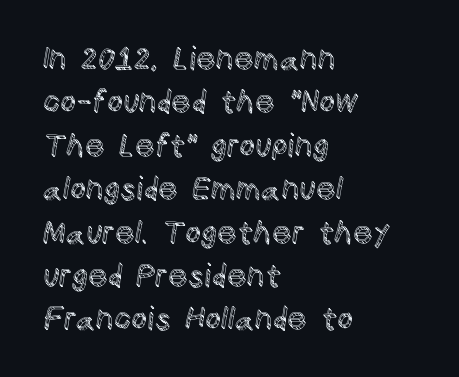
{"width": "normal", "x_height": "large", "monospaced": "no", "underline": "no", "align": "left", "line_spacing": "normal", "line_spacing_ratio": 1.4, "letter_spacing": "normal", "letter_spacing_em": 0.0, "glyph_px": 31}
